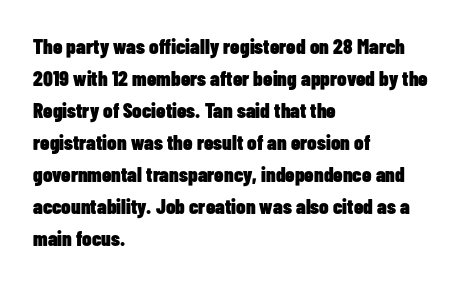
{"italic": "no", "bold": "yes", "underline": "no", "align": "left", "line_spacing": "normal", "line_spacing_ratio": 1.52, "letter_spacing": "normal", "letter_spacing_em": 0.0, "glyph_px": 21}
